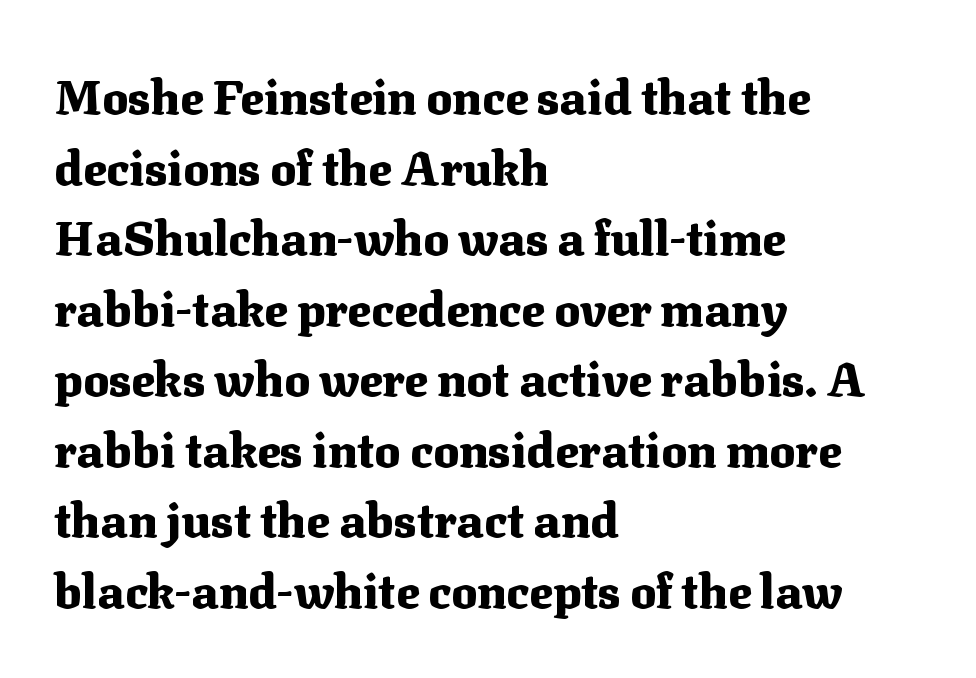
In terms of weight, the rendering is a true, heavy bold. You can tell from the footed stems that serif type was used. Evenly set lines give the paragraph a standard silhouette. Glyph-to-glyph distance matches everyday printed text.
